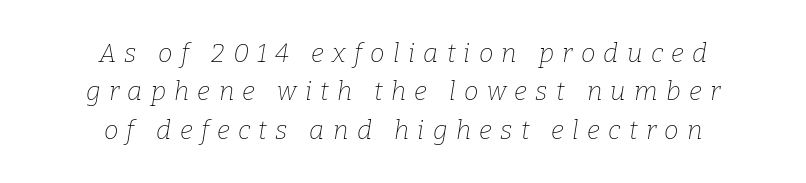
{"italic": "yes", "lean": "right", "slant_degrees": 9, "bold": "no", "underline": "no", "align": "center", "line_spacing": "normal", "line_spacing_ratio": 1.48, "letter_spacing": "wide", "letter_spacing_em": 0.32, "glyph_px": 26}
